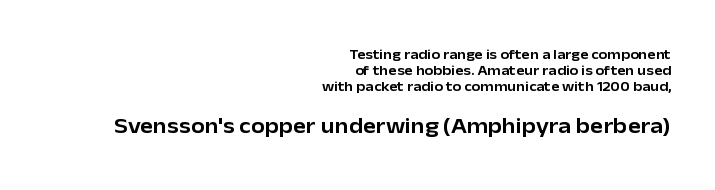
{"italic": "no", "underline": "no", "align": "right", "line_spacing": "tight", "line_spacing_ratio": 1.15, "letter_spacing": "normal", "letter_spacing_em": 0.0, "larger_block": "second", "size_ratio": 1.57, "glyph_px": 22}
